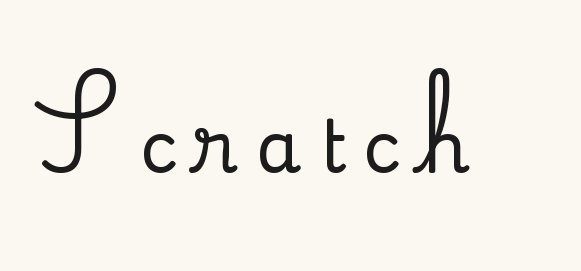
Q: Is the text italic (slanted)? A: No, it is upright.
Q: Is the typeface a serif or a sans-serif typeface? A: Serif.
Q: Is the text underlined? A: No.
Q: Is the spacing between letters normal or unusually wide? A: Unusually wide.
Q: Width (condensed, normal, or wide)? A: Normal.
Q: Stroke contrast? A: Low.
Q: x-height? A: Small.
Q: Monospaced? A: No.
